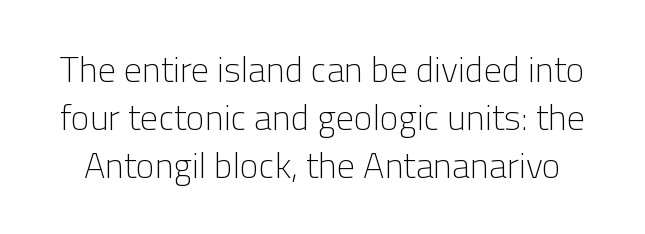
Unbolded letterforms with no extra heft. Do the letters lean? They stand straight. This block has exactly the height ordinary leading produces. Letters rest on an invisible, unmarked baseline.
